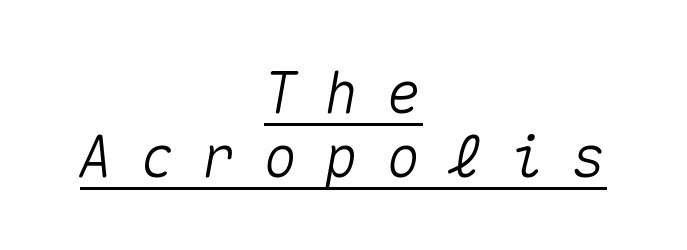
{"italic": "yes", "lean": "right", "slant_degrees": 10, "width": "normal", "stroke_contrast": "medium", "x_height": "medium", "monospaced": "yes", "underline": "yes", "align": "center", "line_spacing": "tight", "line_spacing_ratio": 1.13, "letter_spacing": "wide", "letter_spacing_em": 0.48, "glyph_px": 57}
